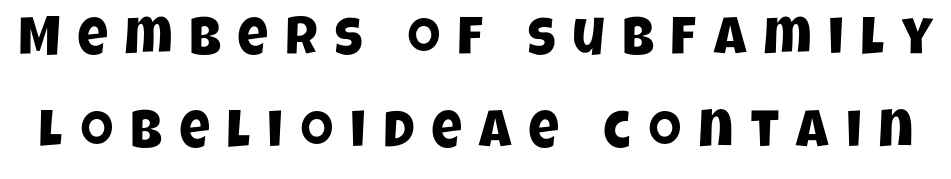
{"serif": "no", "width": "condensed", "stroke_contrast": "low", "x_height": "large", "monospaced": "no", "underline": "no", "line_spacing_ratio": 1.75, "letter_spacing": "wide", "letter_spacing_em": 0.32, "glyph_px": 53}
